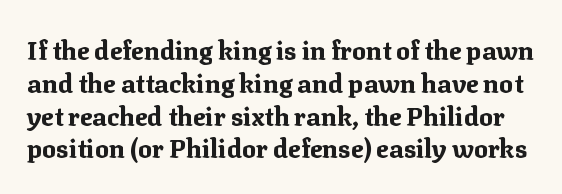
Honestly, there is no underline to notice here at all. This is the regular roman posture of the typeface. The rendering uses a moderate line-height, typical for paragraphs. These lines carry a lot of weight — the face is fully bold. Caption: standard tracking, unaltered.
